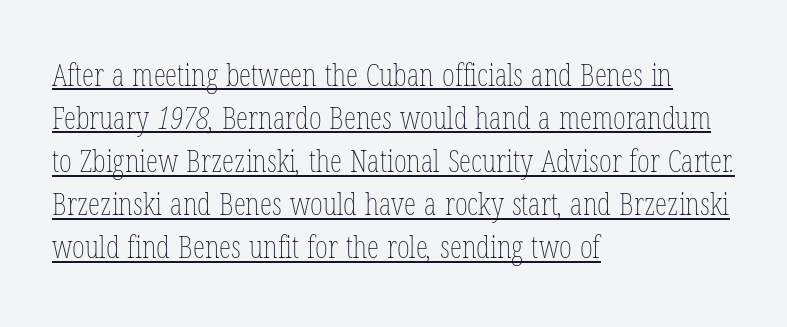
Q: Is the text bold? A: No.
Q: Is the text underlined? A: Yes.
Q: How is the paragraph aligned? A: Left-aligned.
Q: Is the spacing between letters normal or unusually wide? A: Normal.
Q: Is the spacing between lines tight, normal or loose? A: Normal.
Q: Width (condensed, normal, or wide)? A: Condensed.
Q: Stroke contrast? A: Low.
Q: x-height? A: Medium.
Q: Monospaced? A: No.
